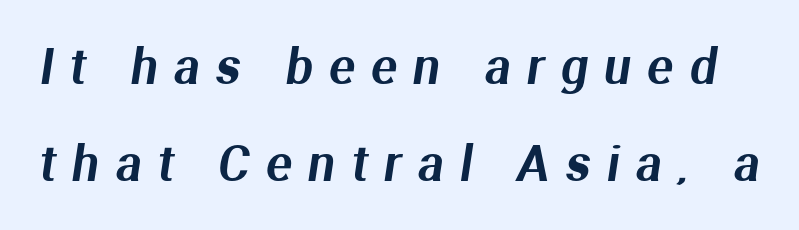
{"serif": "no", "width": "normal", "stroke_contrast": "medium", "x_height": "medium", "monospaced": "no", "underline": "no", "line_spacing": "loose", "line_spacing_ratio": 2.02, "letter_spacing": "wide", "letter_spacing_em": 0.34, "glyph_px": 48}
